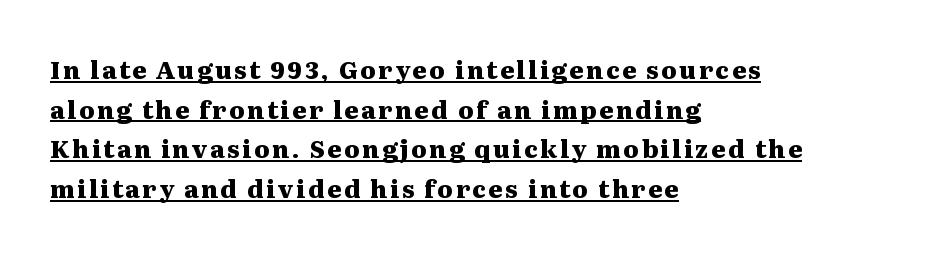
{"italic": "no", "bold": "yes", "underline": "yes", "align": "left", "line_spacing": "normal", "line_spacing_ratio": 1.65, "glyph_px": 24}
